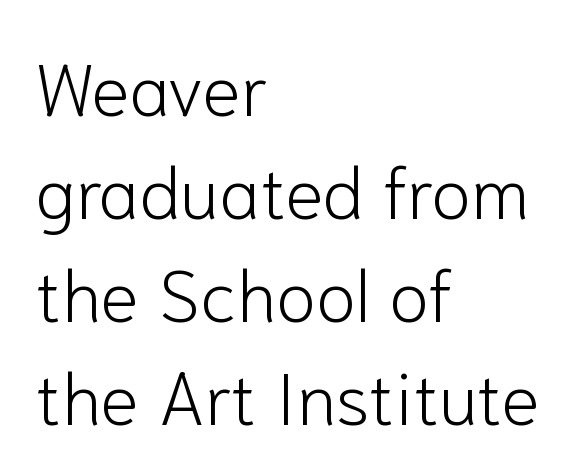
Each letter keeps its own natural width here, so spacing adapts to shape. The type sits square on the baseline with zero lean. Regarding leading, the lines here are spaced in the standard way. The space beneath each line is pristine and unruled. Is this a sans? Yes — the strokes have no serifs.
